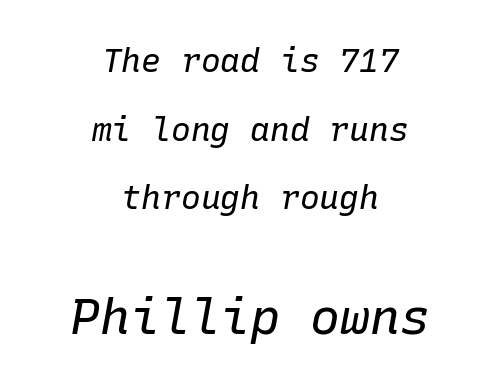
In this sample the second text group is rendered at the bigger scale. Casual observation: everything's sitting right in the middle. Notice the wide empty band between every row — that's loose leading. The font's italic variant was chosen for this text.
